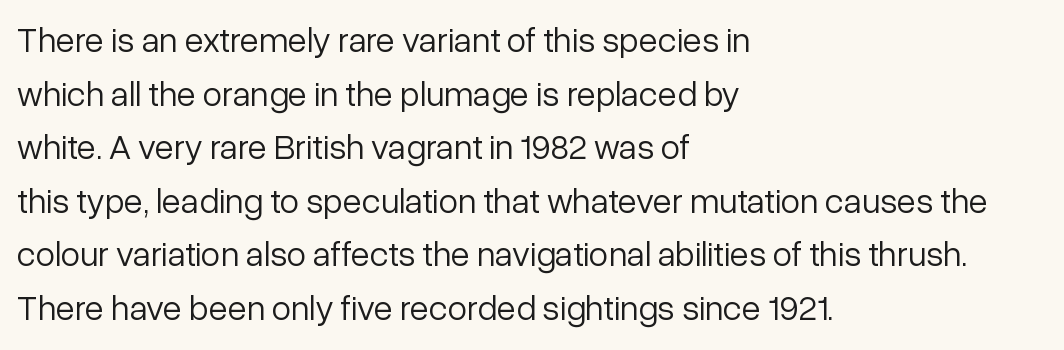
The image shows 35 px light sans-serif type, upright; set left-aligned, normal line spacing (1.53x), normal letter spacing, not underlined; low stroke contrast and a medium x-height.
